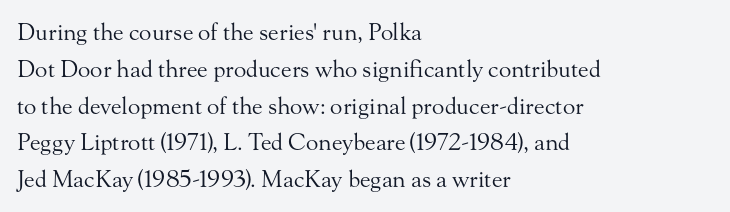
{"italic": "no", "bold": "no", "underline": "no", "align": "left", "line_spacing": "normal", "line_spacing_ratio": 1.6, "letter_spacing": "normal", "letter_spacing_em": 0.0, "glyph_px": 23}
